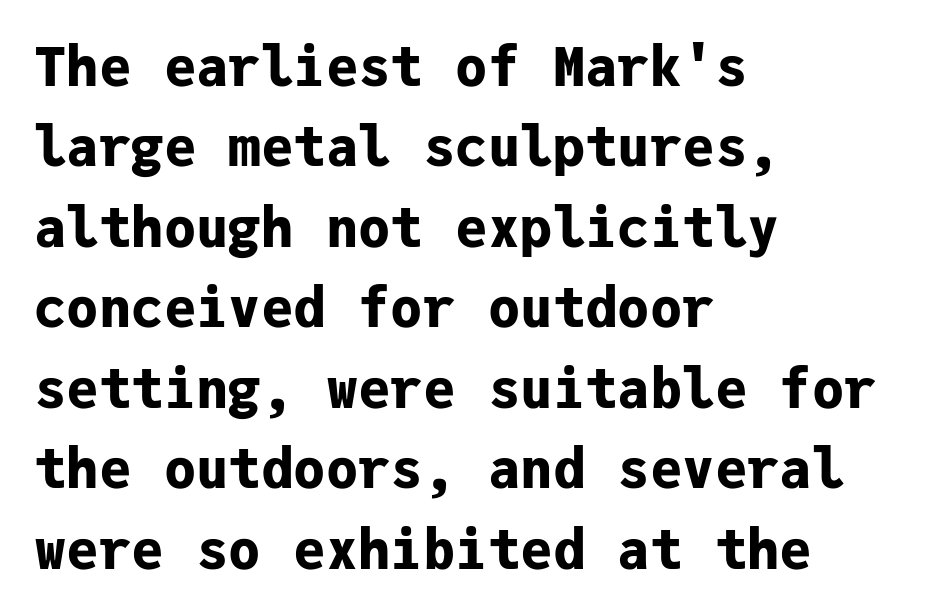
Horizontal bands of white between lines are of average thickness. Does the weight exceed regular? Yes, all the way to bold. Posture: straight, roman, zero tilt. The text was rendered using a sans face with plain stroke endings.
